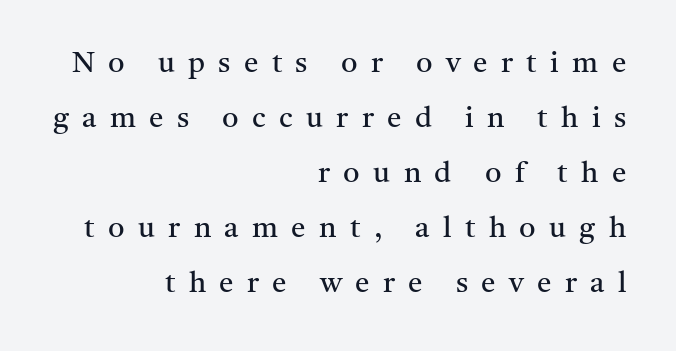
A clean baseline with only descenders dipping below it. Letterform terminals end in serifs throughout the passage. The passage shown is not bold in any degree. Between one letter and the next there's a generous, obvious gap.
